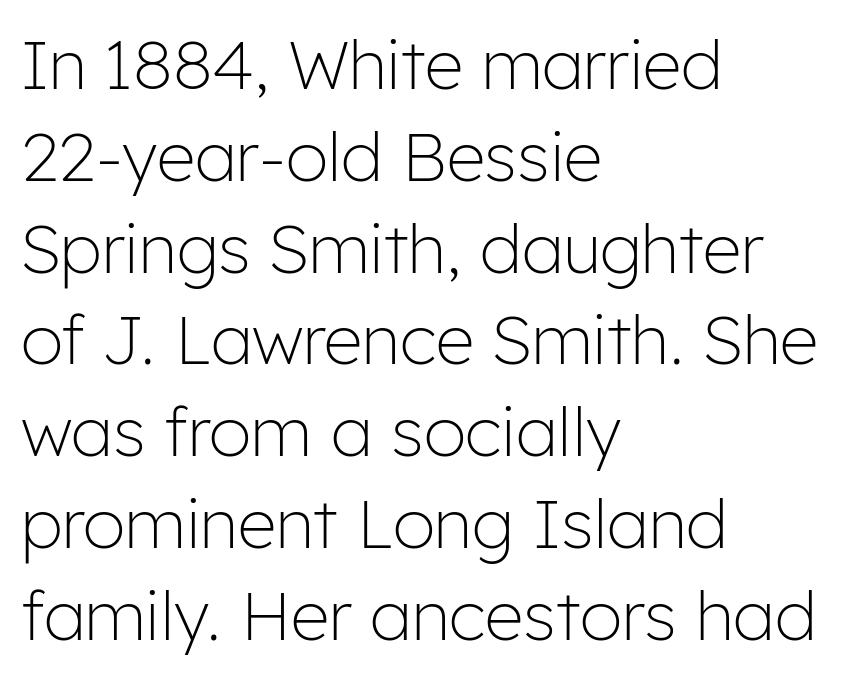
{"serif": "no", "italic": "no", "bold": "no", "weight": "light", "width": "normal", "stroke_contrast": "low", "x_height": "medium", "monospaced": "no", "underline": "no", "align": "left", "line_spacing": "normal", "line_spacing_ratio": 1.35, "letter_spacing": "normal", "letter_spacing_em": 0.0, "glyph_px": 68}
